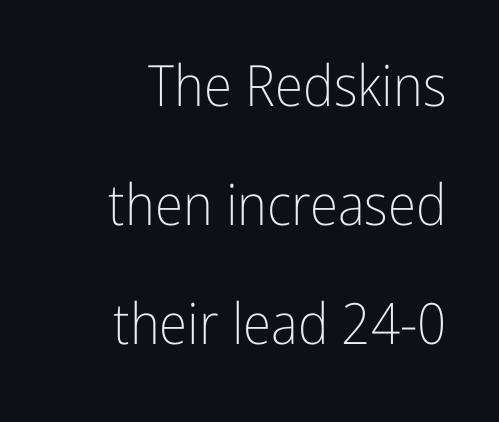
The image shows 57 px light, condensed sans-serif type, upright; set right-aligned, loose line spacing (2.09x), normal letter spacing, not underlined; low stroke contrast and a medium x-height.
